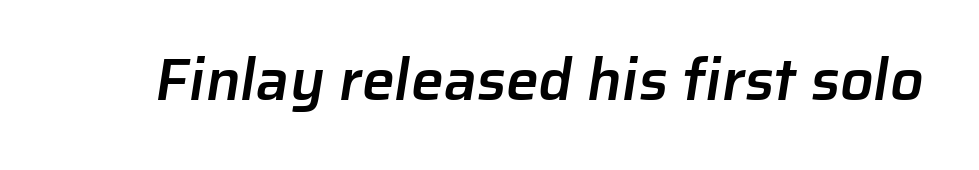
Typographic density is moderately raised because the face is semibold. Rule under the text: the space is simply empty. This sample has the flowing, uneven cadence of proportional lettering. Compared with typical body copy, the letter spacing here is the same.
